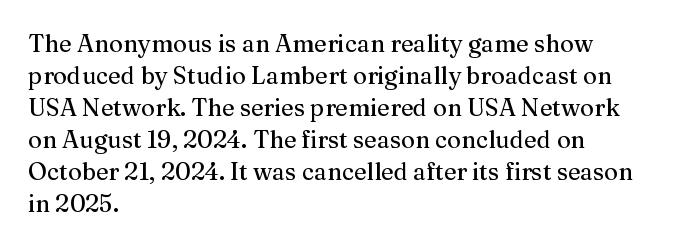
No italicization has been applied; the sample stays upright. The vertical gap from one line to the next is medium. Standard letterfit; no display-style spreading of the glyphs. The passage is arranged the way most books set body copy — flush left. Rule under the text: the space is simply empty.
